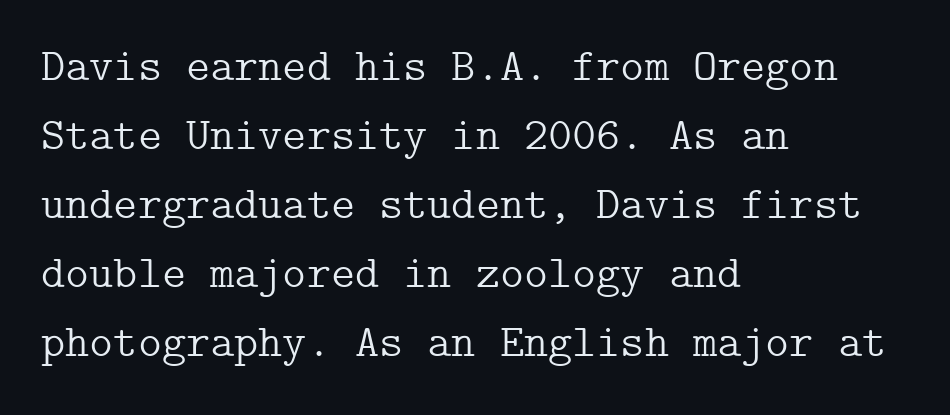
Q: Is the text bold? A: No.
Q: Is the text italic (slanted)? A: No, it is upright.
Q: Is the typeface a serif or a sans-serif typeface? A: Serif.
Q: Is the text underlined? A: No.
Q: How is the paragraph aligned? A: Left-aligned.
Q: Is the spacing between letters normal or unusually wide? A: Normal.
Q: Is the spacing between lines tight, normal or loose? A: Normal.
Q: Width (condensed, normal, or wide)? A: Normal.
Q: Stroke contrast? A: Low.
Q: x-height? A: Medium.
